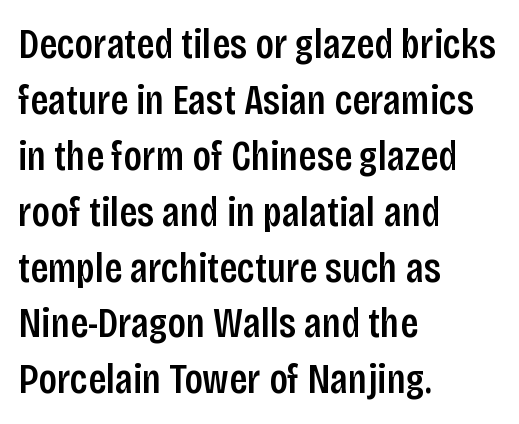
{"serif": "no", "italic": "no", "width": "condensed", "stroke_contrast": "low", "x_height": "large", "monospaced": "no", "underline": "no", "align": "left", "line_spacing": "normal", "line_spacing_ratio": 1.3, "letter_spacing": "normal", "letter_spacing_em": 0.0, "glyph_px": 43}
